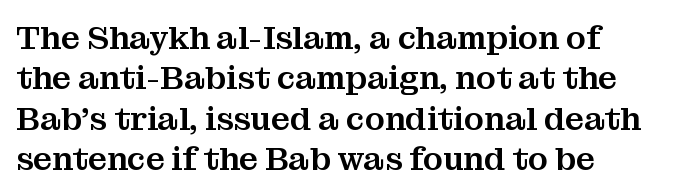
The image shows 33 px serif type, upright; set left-aligned, line spacing 1.22x, normal letter spacing, not underlined; medium stroke contrast and a medium x-height.
